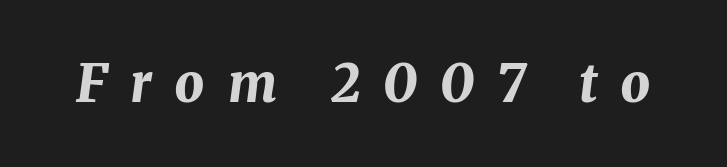
Words appear elongated and porous because spacing is wide. The lettering tilts uniformly, giving the passage an italic look. Any mark beneath the type? The region is blank. Caption: bold face, heavy strokes. These lines are rendered in a variable-pitch font.
